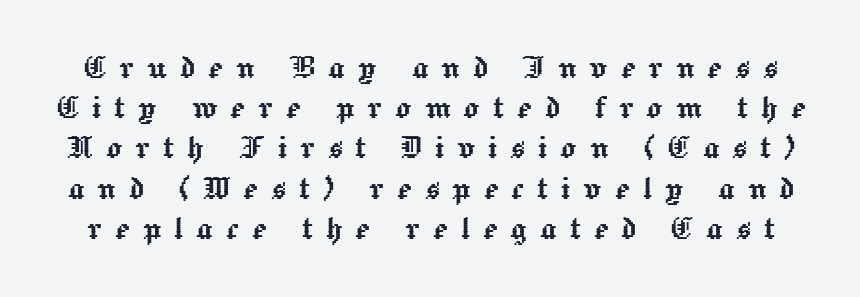
The image shows 39 px text type, upright; set tight line spacing (1.03x), unusually wide letter spacing (+0.33 em), not underlined; a medium x-height.
